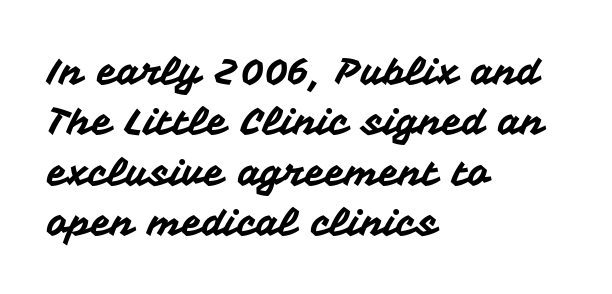
Q: Is the text italic (slanted)? A: Yes.
Q: Is the typeface a serif or a sans-serif typeface? A: Sans-serif.
Q: Is the text underlined? A: No.
Q: How is the paragraph aligned? A: Left-aligned.
Q: Is the spacing between letters normal or unusually wide? A: Normal.
Q: Is the spacing between lines tight, normal or loose? A: Normal.
Q: Width (condensed, normal, or wide)? A: Normal.
Q: Stroke contrast? A: Medium.
Q: x-height? A: Medium.
Q: Monospaced? A: No.
